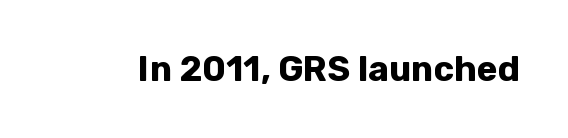
{"serif": "no", "italic": "no", "bold": "yes", "weight": "bold", "width": "normal", "stroke_contrast": "low", "x_height": "medium", "monospaced": "no", "underline": "no", "letter_spacing": "normal", "letter_spacing_em": 0.0, "glyph_px": 35}
